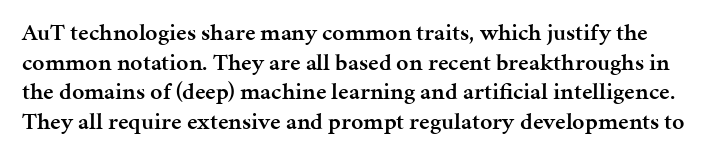
Q: Is the text bold? A: Semi-bold.
Q: Is the text italic (slanted)? A: No, it is upright.
Q: Is the text underlined? A: No.
Q: Is the spacing between letters normal or unusually wide? A: Normal.
